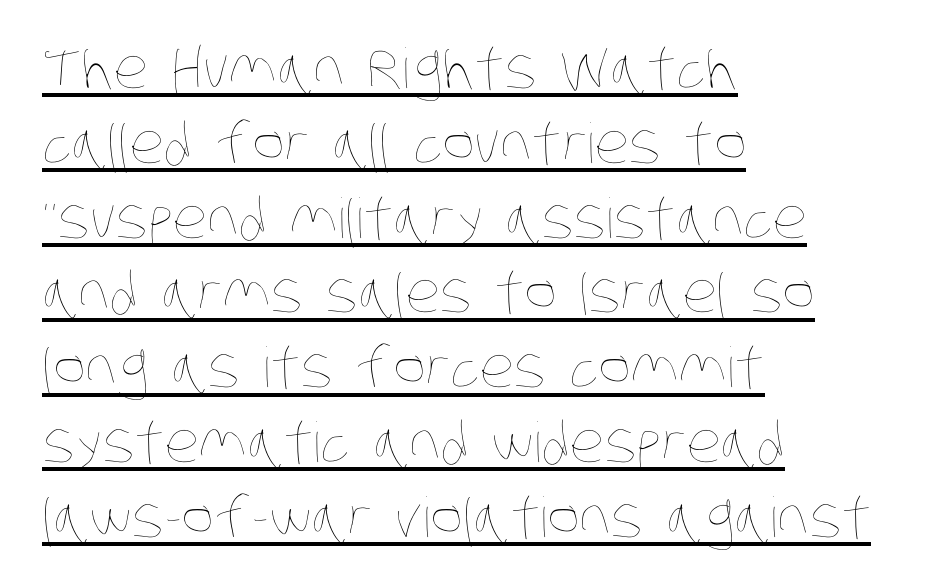
The image shows 55 px thin, condensed type; set left-aligned, normal line spacing (1.36x), normal letter spacing, underlined; low stroke contrast and a large x-height.
